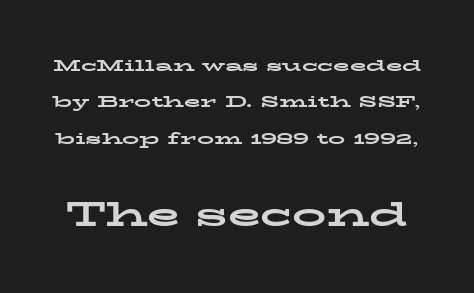
Reading top to bottom, the characters get bigger at the block break. Has an underline been added? It has not. Letter spacing: default. These lines are composed in type with serifs. Summary of vertical rhythm: relaxed, with wide interline spacing.
